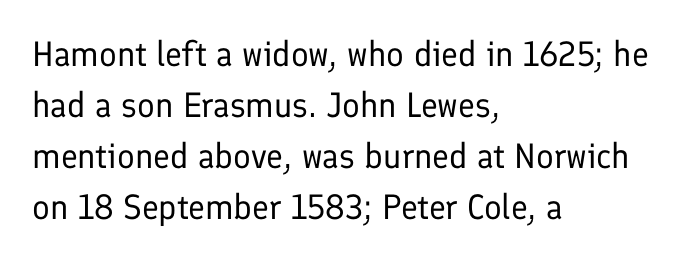
{"serif": "no", "italic": "no", "bold": "no", "weight": "regular", "width": "normal", "stroke_contrast": "low", "x_height": "medium", "monospaced": "no", "underline": "no", "align": "left", "line_spacing": "normal", "line_spacing_ratio": 1.46, "letter_spacing": "normal", "letter_spacing_em": 0.0, "glyph_px": 35}
